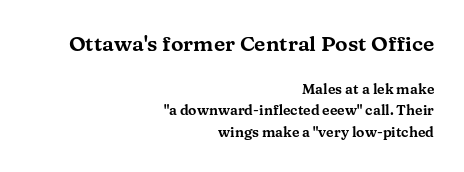
{"italic": "no", "underline": "no", "align": "right", "line_spacing": "normal", "line_spacing_ratio": 1.56, "letter_spacing": "normal", "letter_spacing_em": 0.0, "larger_block": "first", "size_ratio": 1.5, "glyph_px": 21}
